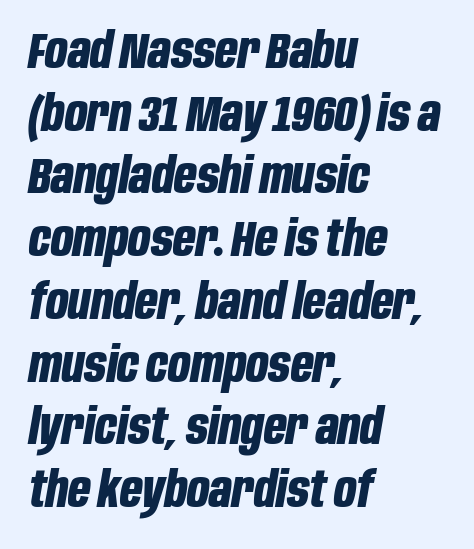
Q: Is the text bold? A: Yes.
Q: Is the text italic (slanted)? A: Yes, it leans right by about 10 degrees.
Q: Is the text underlined? A: No.
Q: How is the paragraph aligned? A: Left-aligned.
Q: Is the spacing between letters normal or unusually wide? A: Normal.
Q: Is the spacing between lines tight, normal or loose? A: Normal.
Q: Width (condensed, normal, or wide)? A: Condensed.
Q: Stroke contrast? A: Low.
Q: x-height? A: Large.
Q: Monospaced? A: No.
